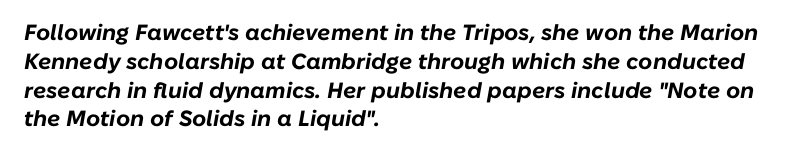
Anything drawn beneath the words? Only blank space. The specimen reads as italic at a glance. The block of text has a typical density, with ordinary space between rows. The glyphs have the mass of a bold cut. Casual observation: everything's shoved over to the left. There is no visible air inserted between adjacent glyphs.
